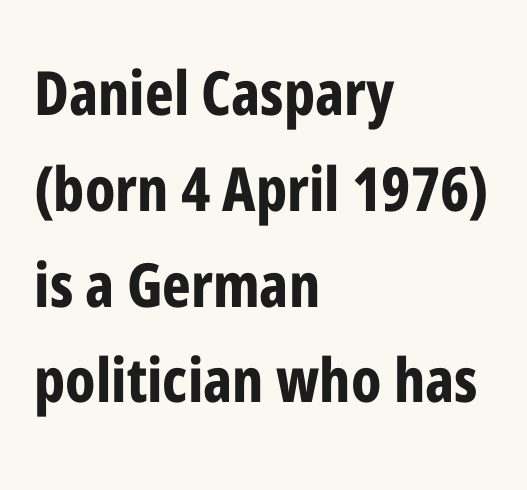
Q: Is the text bold? A: Yes.
Q: Is the text italic (slanted)? A: No, it is upright.
Q: Is the typeface a serif or a sans-serif typeface? A: Sans-serif.
Q: Is the text underlined? A: No.
Q: How is the paragraph aligned? A: Left-aligned.
Q: Is the spacing between letters normal or unusually wide? A: Normal.
Q: Is the spacing between lines tight, normal or loose? A: Normal.
Q: Width (condensed, normal, or wide)? A: Condensed.
Q: Stroke contrast? A: Low.
Q: x-height? A: Medium.
Q: Monospaced? A: No.
